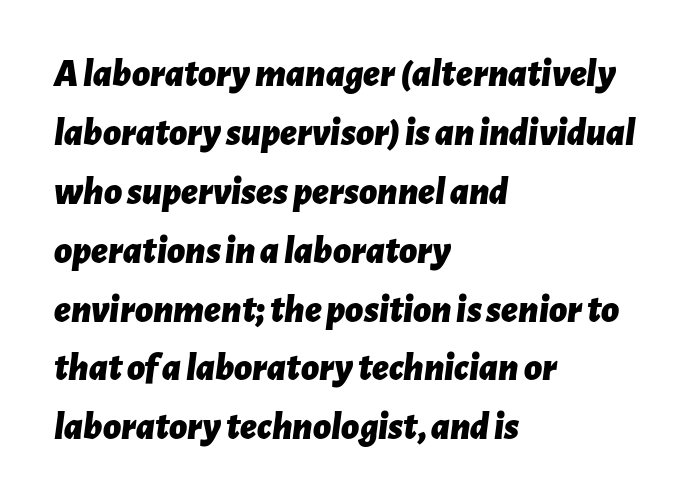
Q: Is the text bold? A: Yes.
Q: Is the text italic (slanted)? A: Yes, it leans right by about 7 degrees.
Q: Is the text underlined? A: No.
Q: How is the paragraph aligned? A: Left-aligned.
Q: Is the spacing between letters normal or unusually wide? A: Normal.
Q: Is the spacing between lines tight, normal or loose? A: Normal.
Q: Width (condensed, normal, or wide)? A: Normal.
Q: Stroke contrast? A: Low.
Q: x-height? A: Medium.
Q: Monospaced? A: No.
